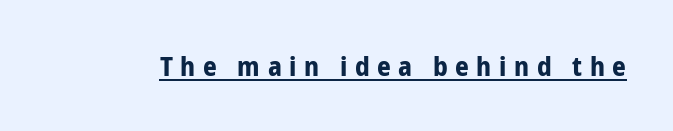
Q: Is the text bold? A: Yes.
Q: Is the text italic (slanted)? A: No, it is upright.
Q: Is the text underlined? A: Yes.
Q: Is the spacing between letters normal or unusually wide? A: Unusually wide.
